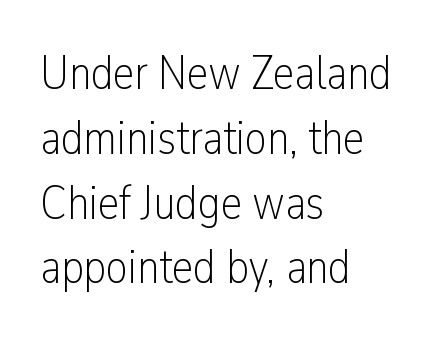
The image shows 48 px light, condensed sans-serif type, upright; set left-aligned, normal line spacing (1.35x), normal letter spacing, not underlined; low stroke contrast and a medium x-height.
